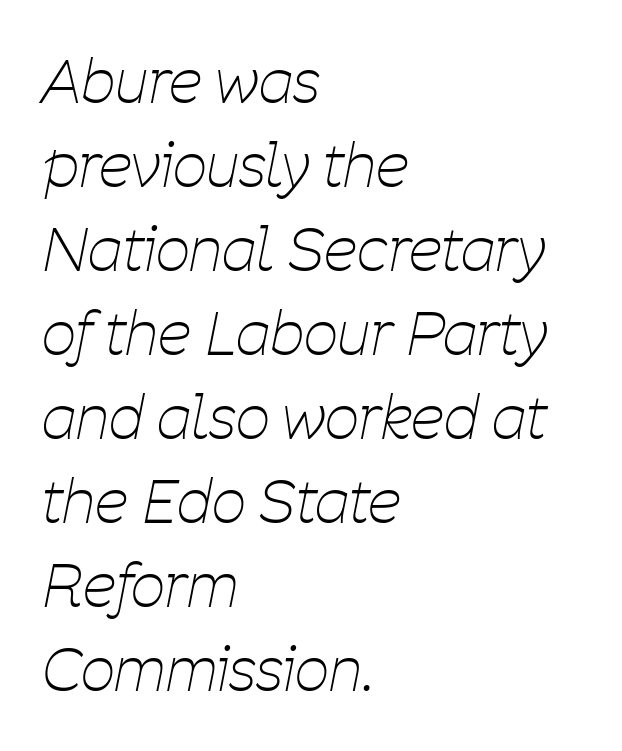
Q: Is the text bold? A: No.
Q: Is the text italic (slanted)? A: Yes, it leans right by about 11 degrees.
Q: Is the text underlined? A: No.
Q: How is the paragraph aligned? A: Left-aligned.
Q: Is the spacing between letters normal or unusually wide? A: Normal.
Q: Is the spacing between lines tight, normal or loose? A: Normal.
Q: Width (condensed, normal, or wide)? A: Condensed.
Q: Stroke contrast? A: Low.
Q: x-height? A: Medium.
Q: Monospaced? A: No.
